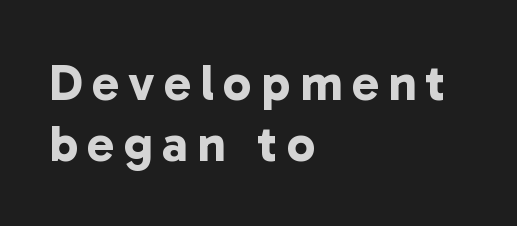
Q: Is the text bold? A: Yes.
Q: Is the typeface a serif or a sans-serif typeface? A: Sans-serif.
Q: Is the text underlined? A: No.
Q: How is the paragraph aligned? A: Left-aligned.
Q: Width (condensed, normal, or wide)? A: Normal.
Q: Stroke contrast? A: Low.
Q: x-height? A: Medium.
Q: Monospaced? A: No.
